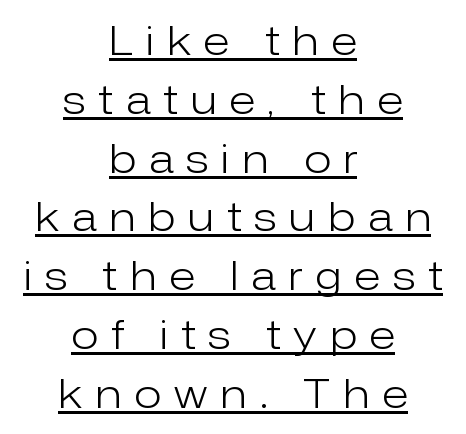
Quick note: not italic, upright. These lines are centered, leaving both edges ragged. The designer went with a sans here, leaving each stem footless. Regarding leading, the lines here are spaced in the standard way. Tracking here is generous; glyphs stand well apart from one another. Think standard paragraph weight, or any step lighter than that.
